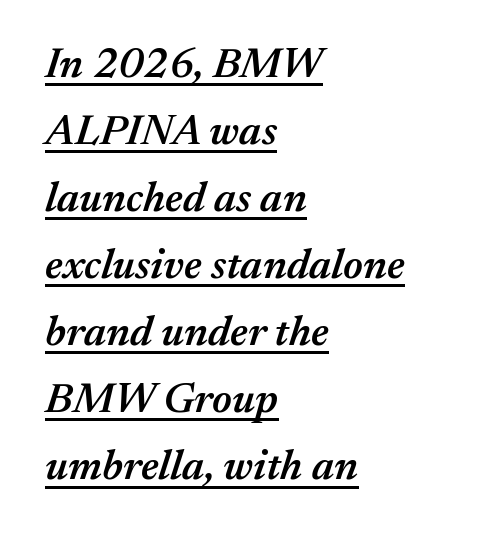
Q: Is the text bold? A: Semi-bold.
Q: Is the text italic (slanted)? A: Yes, it leans right by about 17 degrees.
Q: Is the text underlined? A: Yes.
Q: How is the paragraph aligned? A: Left-aligned.
Q: Is the spacing between letters normal or unusually wide? A: Normal.
Q: Is the spacing between lines tight, normal or loose? A: Normal.
Q: Width (condensed, normal, or wide)? A: Normal.
Q: Stroke contrast? A: Medium.
Q: x-height? A: Medium.
Q: Monospaced? A: No.
